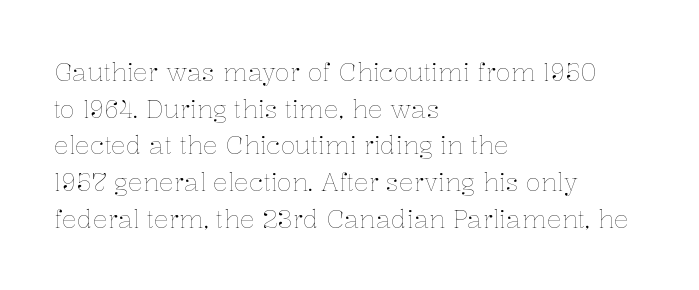
{"italic": "no", "bold": "no", "underline": "no", "align": "left", "line_spacing": "normal", "line_spacing_ratio": 1.47, "letter_spacing": "normal", "letter_spacing_em": 0.0, "glyph_px": 25}
